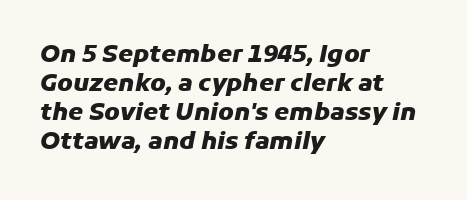
{"italic": "yes", "lean": "right", "slant_degrees": 11, "bold": "yes", "underline": "no", "align": "left", "line_spacing_ratio": 1.21, "letter_spacing": "normal", "letter_spacing_em": 0.0, "glyph_px": 24}
